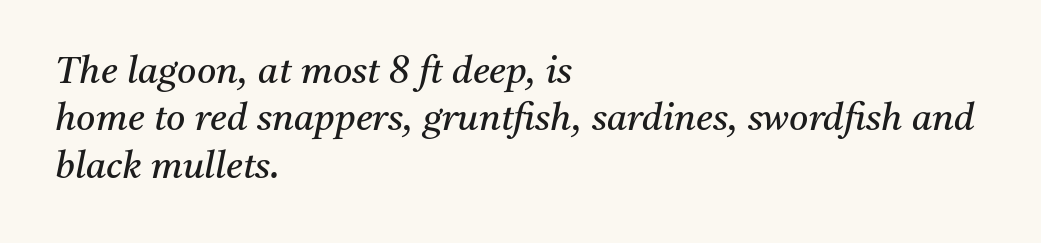
The lines in this sample share a left origin and differ only in where they stop. The passage shown is not bold in any degree. Varying glyph widths throughout — classic text-font behaviour. The text was rendered using a seriffed face with decorative stroke endings. The face used here has a pronounced slope to its letters.
